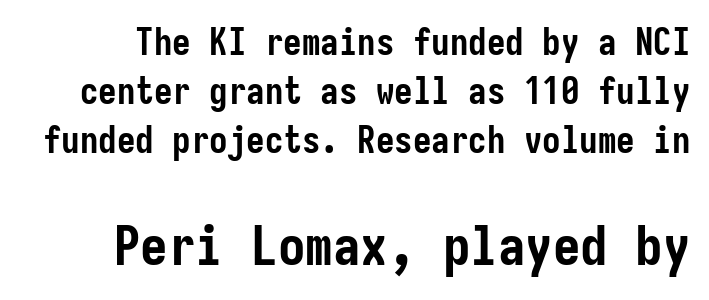
{"serif": "no", "italic": "no", "bold": "yes", "weight": "semibold", "width": "condensed", "stroke_contrast": "low", "x_height": "medium", "underline": "no", "line_spacing": "normal", "line_spacing_ratio": 1.33, "letter_spacing": "normal", "letter_spacing_em": 0.0, "larger_block": "second", "size_ratio": 1.49, "glyph_px": 55}
